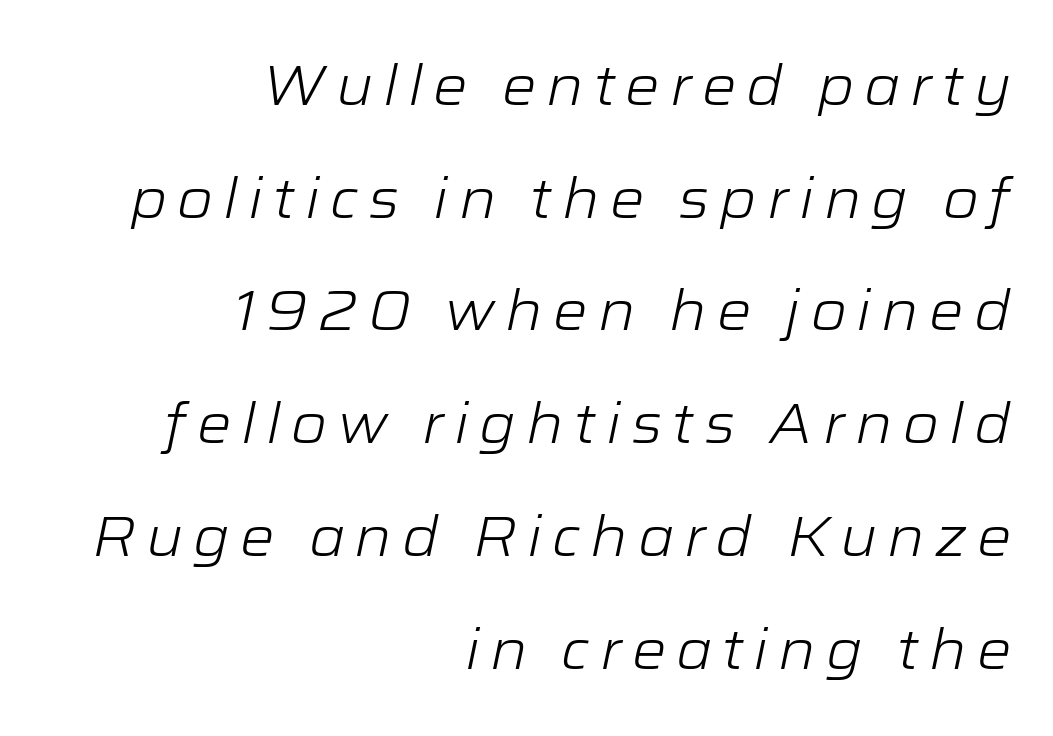
The image shows 55 px light, wide type, italic (leaning right); set right-aligned, loose line spacing (2.05x), not underlined; low stroke contrast and a medium x-height.
